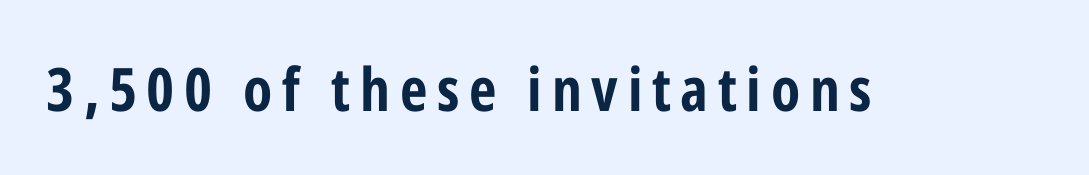
On the weight axis this lands at bold, roughly 700. The specimen omits any rule beneath the text block's lines. The face used here is proportionally spaced, like ordinary book or web type. Tall strokes in this sample are plumb rather than angled. Does the type have serifs? No, each stem ends abruptly.
